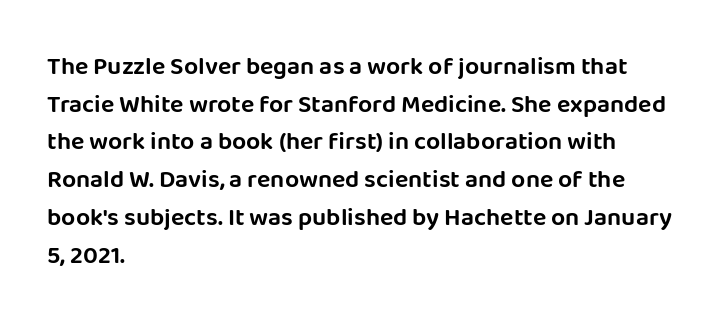
{"italic": "no", "underline": "no", "align": "left", "line_spacing": "normal", "line_spacing_ratio": 1.51, "letter_spacing": "normal", "letter_spacing_em": 0.0, "glyph_px": 25}
